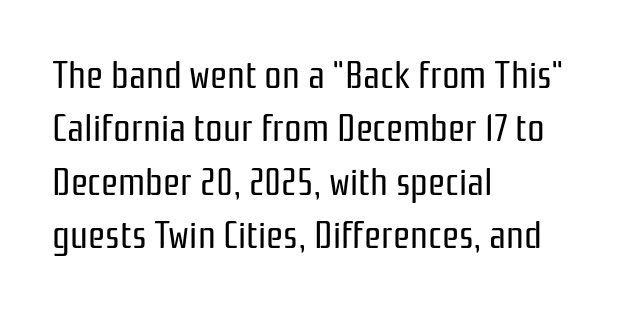
Q: Is the text bold? A: No.
Q: Is the text italic (slanted)? A: No, it is upright.
Q: Is the typeface a serif or a sans-serif typeface? A: Sans-serif.
Q: Is the text underlined? A: No.
Q: How is the paragraph aligned? A: Left-aligned.
Q: Is the spacing between letters normal or unusually wide? A: Normal.
Q: Is the spacing between lines tight, normal or loose? A: Normal.
Q: Width (condensed, normal, or wide)? A: Condensed.
Q: Stroke contrast? A: Low.
Q: x-height? A: Medium.
Q: Monospaced? A: No.
